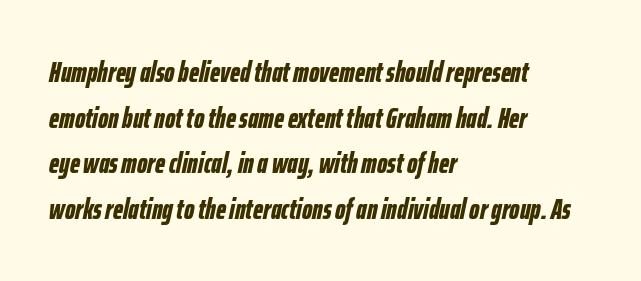
{"italic": "yes", "lean": "right", "slant_degrees": 12, "bold": "yes", "weight": "bold", "width": "condensed", "stroke_contrast": "low", "x_height": "medium", "monospaced": "no", "underline": "no", "align": "left", "line_spacing": "normal", "line_spacing_ratio": 1.57, "letter_spacing": "normal", "letter_spacing_em": 0.0, "glyph_px": 29}
